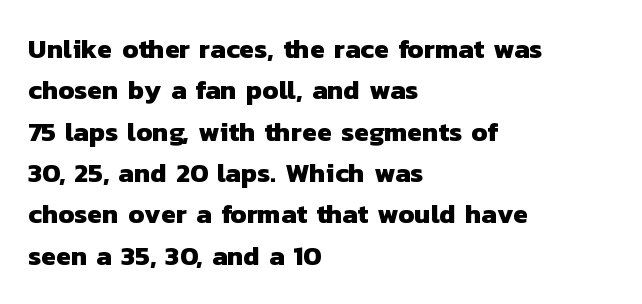
{"bold": "yes", "underline": "no", "align": "left", "line_spacing": "normal", "line_spacing_ratio": 1.53, "letter_spacing": "normal", "letter_spacing_em": 0.0, "glyph_px": 27}
